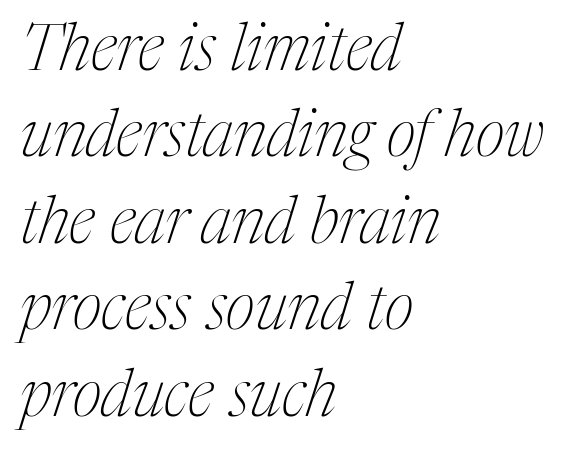
Q: Is the text bold? A: No.
Q: Is the text italic (slanted)? A: Yes, it leans right by about 17 degrees.
Q: Is the typeface a serif or a sans-serif typeface? A: Serif.
Q: Is the text underlined? A: No.
Q: How is the paragraph aligned? A: Left-aligned.
Q: Is the spacing between letters normal or unusually wide? A: Normal.
Q: Is the spacing between lines tight, normal or loose? A: Normal.
Q: Width (condensed, normal, or wide)? A: Condensed.
Q: Stroke contrast? A: Medium.
Q: x-height? A: Medium.
Q: Monospaced? A: No.
